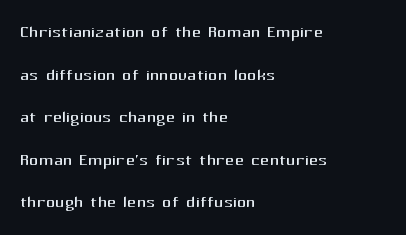
Q: Is the text bold? A: No.
Q: Is the text italic (slanted)? A: No, it is upright.
Q: Is the text underlined? A: No.
Q: How is the paragraph aligned? A: Left-aligned.
Q: Is the spacing between letters normal or unusually wide? A: Normal.
